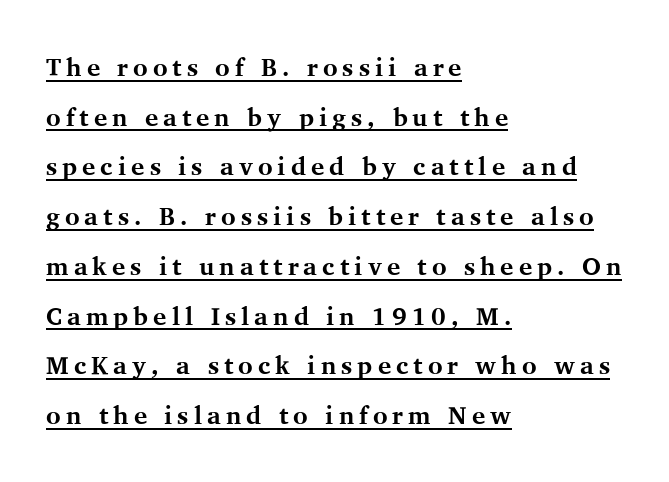
Q: Is the text bold? A: Yes.
Q: Is the text italic (slanted)? A: No, it is upright.
Q: Is the text underlined? A: Yes.
Q: How is the paragraph aligned? A: Left-aligned.
Q: Is the spacing between letters normal or unusually wide? A: Unusually wide.
Q: Is the spacing between lines tight, normal or loose? A: Loose.
